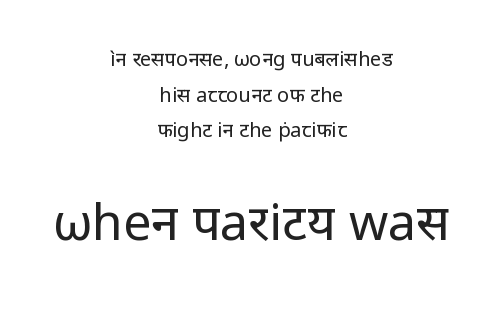
Q: Is the text bold? A: No.
Q: Is the text italic (slanted)? A: No, it is upright.
Q: Is the typeface a serif or a sans-serif typeface? A: Sans-serif.
Q: Is the text underlined? A: No.
Q: How is the paragraph aligned? A: Centered.
Q: Is the spacing between letters normal or unusually wide? A: Normal.
Q: Which block of text is set in a larger size, the first (top) or the second (bottom)? A: The second (bottom) one.
Q: Width (condensed, normal, or wide)? A: Normal.
Q: Stroke contrast? A: Low.
Q: x-height? A: Medium.
Q: Monospaced? A: No.
